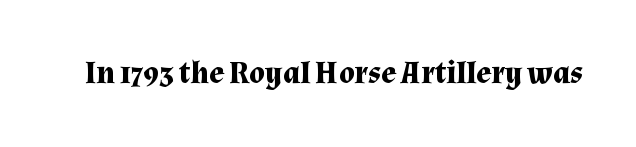
Q: Is the text bold? A: Yes.
Q: Is the text italic (slanted)? A: No, it is upright.
Q: Is the typeface a serif or a sans-serif typeface? A: Serif.
Q: Is the text underlined? A: No.
Q: Is the spacing between letters normal or unusually wide? A: Normal.
Q: Width (condensed, normal, or wide)? A: Normal.
Q: Stroke contrast? A: Medium.
Q: x-height? A: Medium.
Q: Monospaced? A: No.
